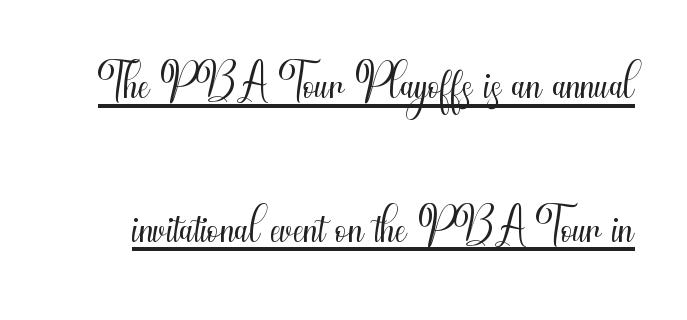
Q: Is the text bold? A: No.
Q: Is the text italic (slanted)? A: Yes.
Q: Is the typeface a serif or a sans-serif typeface? A: Sans-serif.
Q: Is the text underlined? A: Yes.
Q: Is the spacing between letters normal or unusually wide? A: Normal.
Q: Is the spacing between lines tight, normal or loose? A: Loose.
Q: Width (condensed, normal, or wide)? A: Condensed.
Q: Stroke contrast? A: Medium.
Q: x-height? A: Small.
Q: Monospaced? A: No.
